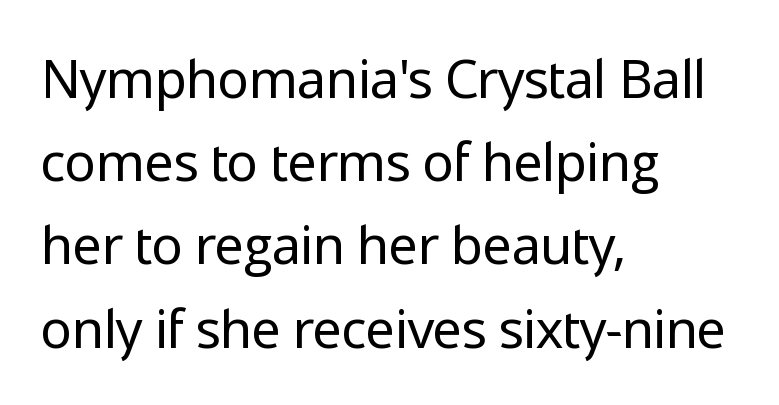
Q: Is the text bold? A: No.
Q: Is the text italic (slanted)? A: No, it is upright.
Q: Is the typeface a serif or a sans-serif typeface? A: Sans-serif.
Q: Is the text underlined? A: No.
Q: How is the paragraph aligned? A: Left-aligned.
Q: Is the spacing between letters normal or unusually wide? A: Normal.
Q: Is the spacing between lines tight, normal or loose? A: Normal.
Q: Width (condensed, normal, or wide)? A: Normal.
Q: Stroke contrast? A: Low.
Q: x-height? A: Medium.
Q: Monospaced? A: No.
